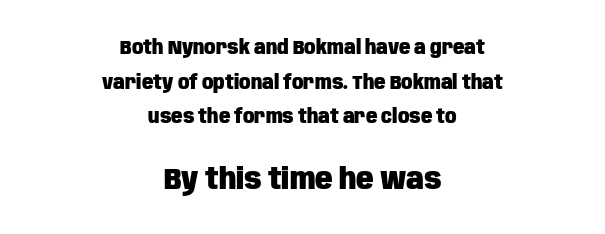
{"serif": "no", "italic": "no", "bold": "yes", "weight": "heavy", "width": "condensed", "stroke_contrast": "low", "x_height": "large", "monospaced": "no", "underline": "no", "align": "center", "line_spacing_ratio": 1.82, "letter_spacing": "normal", "letter_spacing_em": 0.0, "larger_block": "second", "size_ratio": 1.53, "glyph_px": 29}
